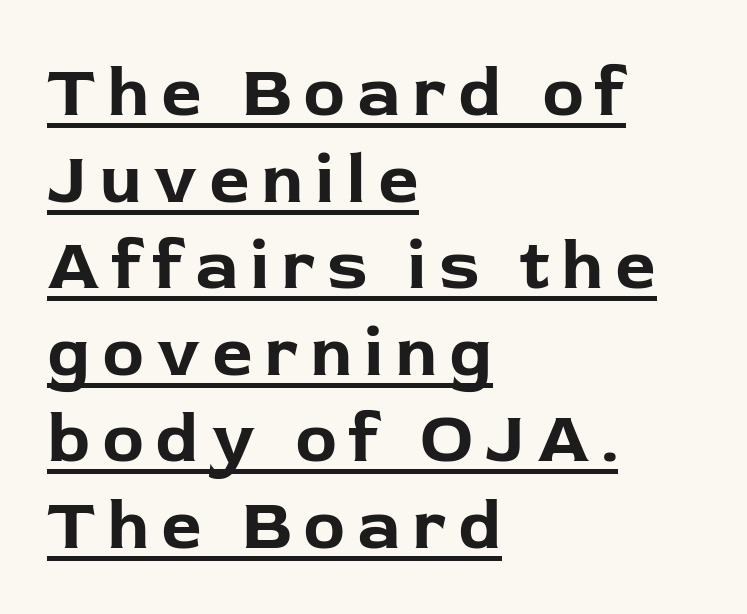
Q: Is the text bold? A: Yes.
Q: Is the text italic (slanted)? A: No, it is upright.
Q: Is the typeface a serif or a sans-serif typeface? A: Sans-serif.
Q: Is the text underlined? A: Yes.
Q: How is the paragraph aligned? A: Left-aligned.
Q: Width (condensed, normal, or wide)? A: Normal.
Q: Stroke contrast? A: Low.
Q: x-height? A: Medium.
Q: Monospaced? A: No.
